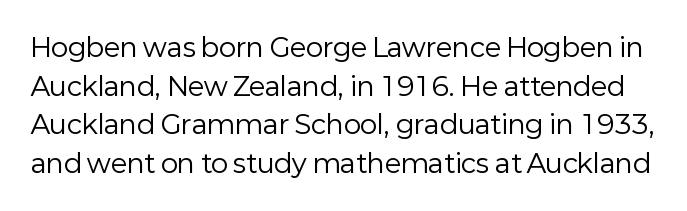
{"italic": "no", "bold": "no", "underline": "no", "line_spacing": "normal", "line_spacing_ratio": 1.49, "letter_spacing": "normal", "letter_spacing_em": 0.0, "glyph_px": 26}
